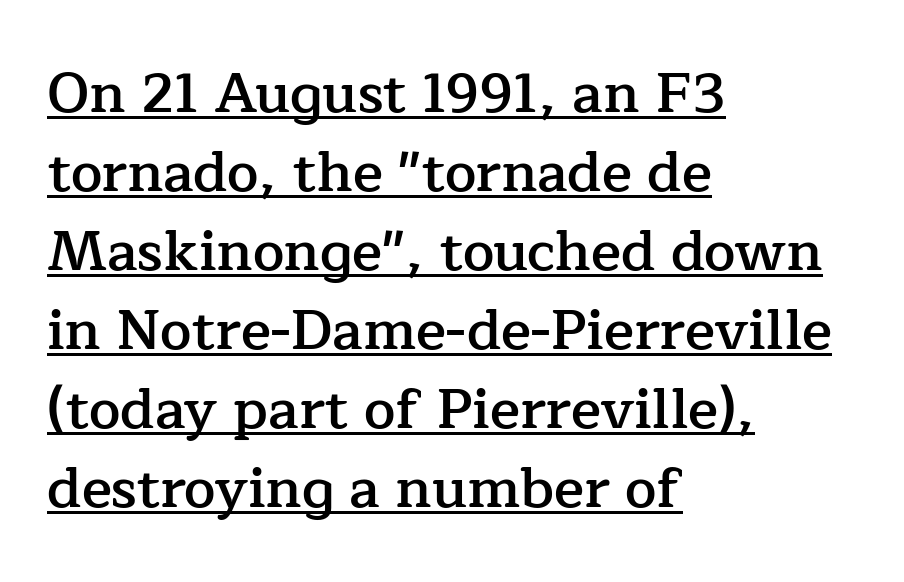
{"serif": "yes", "italic": "no", "bold": "semi", "weight": "semibold", "width": "normal", "stroke_contrast": "low", "x_height": "medium", "monospaced": "no", "underline": "yes", "align": "left", "line_spacing": "normal", "line_spacing_ratio": 1.41, "letter_spacing": "normal", "letter_spacing_em": 0.0, "glyph_px": 56}
